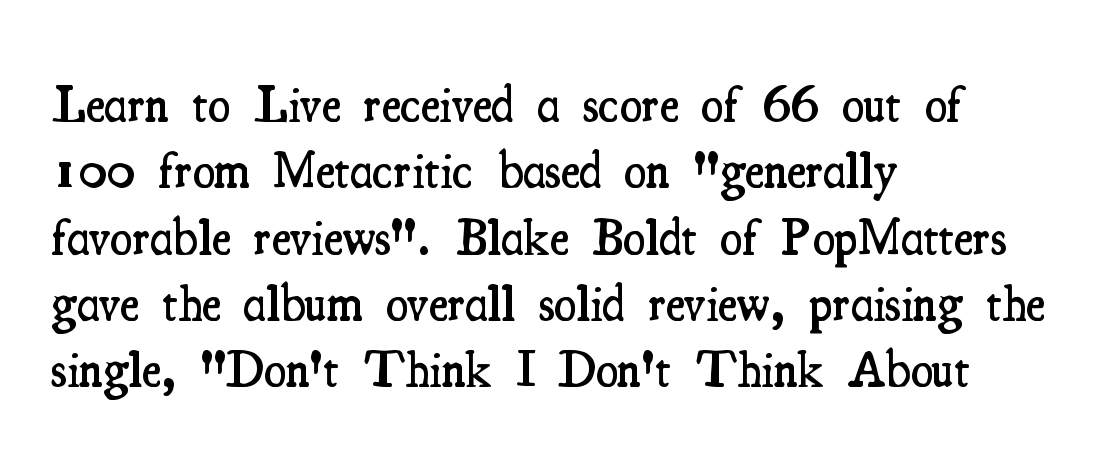
Observe the ordinary spacing: letters are neighbours, not strangers. Style check: upright. Little horizontal feet cap the strokes, marking this as serif type. Anything drawn beneath the words? Only blank space.
